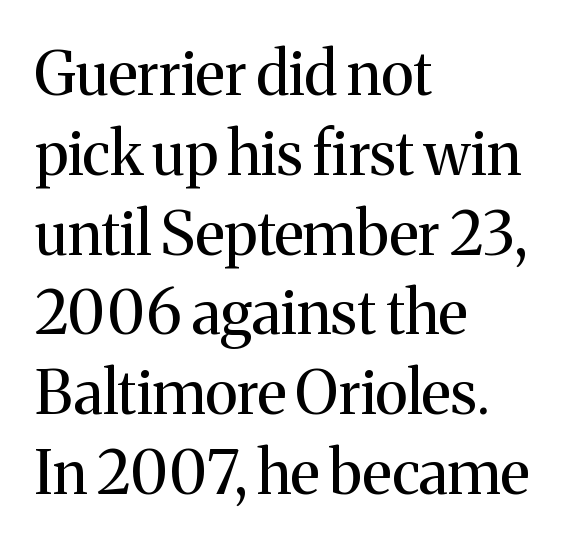
Q: Is the text bold? A: No.
Q: Is the text italic (slanted)? A: No, it is upright.
Q: Is the typeface a serif or a sans-serif typeface? A: Serif.
Q: Is the text underlined? A: No.
Q: How is the paragraph aligned? A: Left-aligned.
Q: Is the spacing between letters normal or unusually wide? A: Normal.
Q: Is the spacing between lines tight, normal or loose? A: Normal.
Q: Width (condensed, normal, or wide)? A: Normal.
Q: Stroke contrast? A: Medium.
Q: x-height? A: Medium.
Q: Monospaced? A: No.
